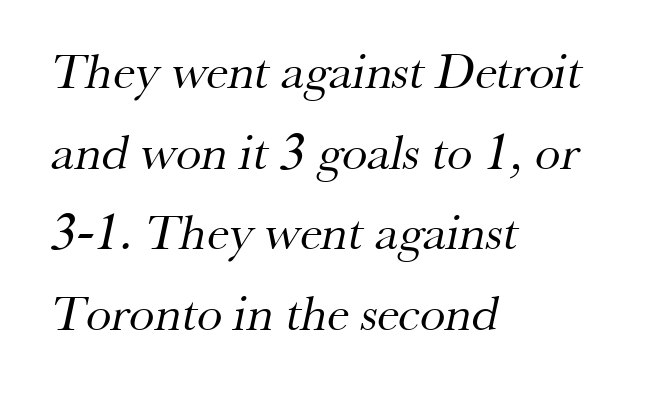
Q: Is the text bold? A: No.
Q: Is the typeface a serif or a sans-serif typeface? A: Serif.
Q: Is the text underlined? A: No.
Q: How is the paragraph aligned? A: Left-aligned.
Q: Is the spacing between letters normal or unusually wide? A: Normal.
Q: Is the spacing between lines tight, normal or loose? A: Normal.
Q: Width (condensed, normal, or wide)? A: Normal.
Q: Stroke contrast? A: Medium.
Q: x-height? A: Small.
Q: Monospaced? A: No.
